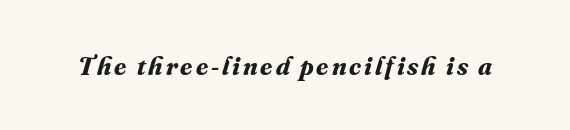
Q: Is the text bold? A: Yes.
Q: Is the text italic (slanted)? A: Yes, it leans right by about 16 degrees.
Q: Is the text underlined? A: No.
